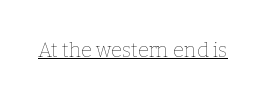
Between one letter and the next there's only the usual sliver of space. A roman cut, with each character standing at attention. The rendered words wear a rule along their underside. Heaviness? Minimal to ordinary, like unemphasized prose.
